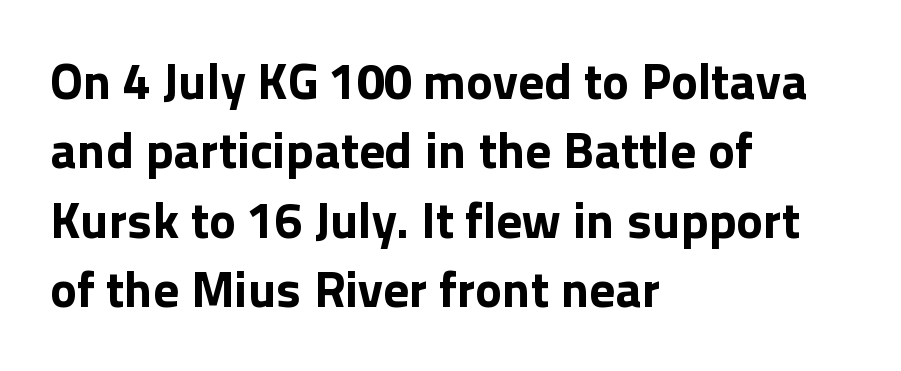
Q: Is the text bold? A: Yes.
Q: Is the text italic (slanted)? A: No, it is upright.
Q: Is the typeface a serif or a sans-serif typeface? A: Sans-serif.
Q: Is the text underlined? A: No.
Q: How is the paragraph aligned? A: Left-aligned.
Q: Is the spacing between letters normal or unusually wide? A: Normal.
Q: Is the spacing between lines tight, normal or loose? A: Normal.
Q: Width (condensed, normal, or wide)? A: Normal.
Q: x-height? A: Medium.
Q: Monospaced? A: No.
